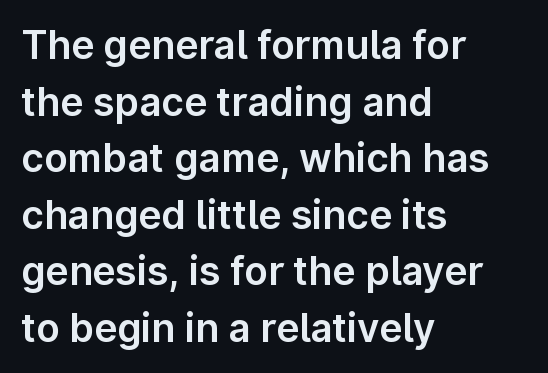
The image shows 39 px sans-serif type, upright; set left-aligned, normal line spacing (1.45x), normal letter spacing, not underlined; low stroke contrast and a medium x-height.
